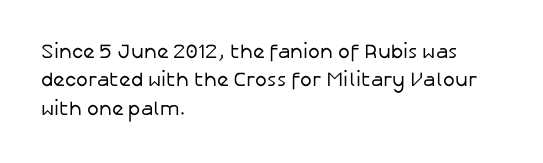
Q: Is the text bold? A: No.
Q: Is the text italic (slanted)? A: No, it is upright.
Q: Is the text underlined? A: No.
Q: How is the paragraph aligned? A: Left-aligned.
Q: Is the spacing between letters normal or unusually wide? A: Normal.
Q: Is the spacing between lines tight, normal or loose? A: Normal.
